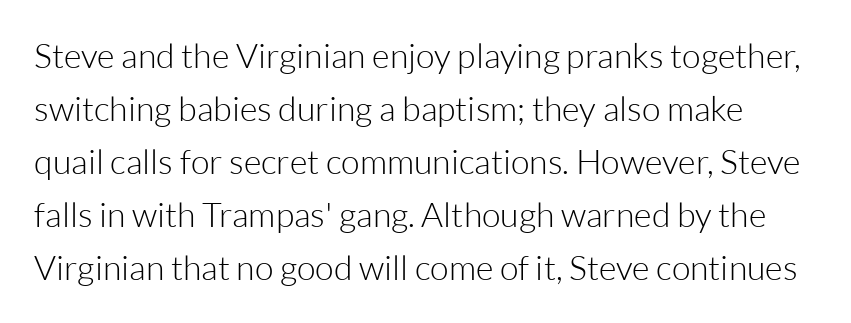
{"serif": "no", "italic": "no", "bold": "no", "weight": "light", "width": "normal", "stroke_contrast": "low", "x_height": "medium", "monospaced": "no", "underline": "no", "line_spacing": "normal", "line_spacing_ratio": 1.56, "letter_spacing": "normal", "letter_spacing_em": 0.0, "glyph_px": 34}
